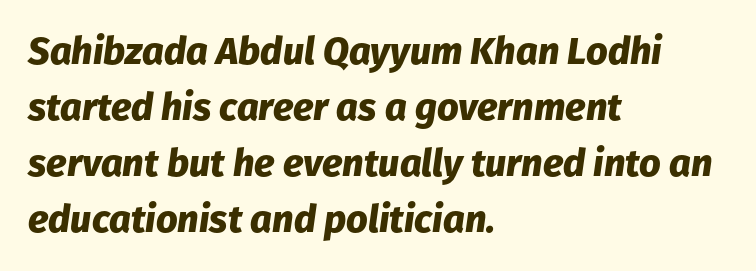
{"italic": "yes", "lean": "right", "slant_degrees": 8, "bold": "yes", "weight": "heavy", "width": "normal", "stroke_contrast": "low", "x_height": "medium", "monospaced": "no", "underline": "no", "align": "left", "line_spacing": "normal", "line_spacing_ratio": 1.47, "letter_spacing": "normal", "letter_spacing_em": 0.0, "glyph_px": 38}
